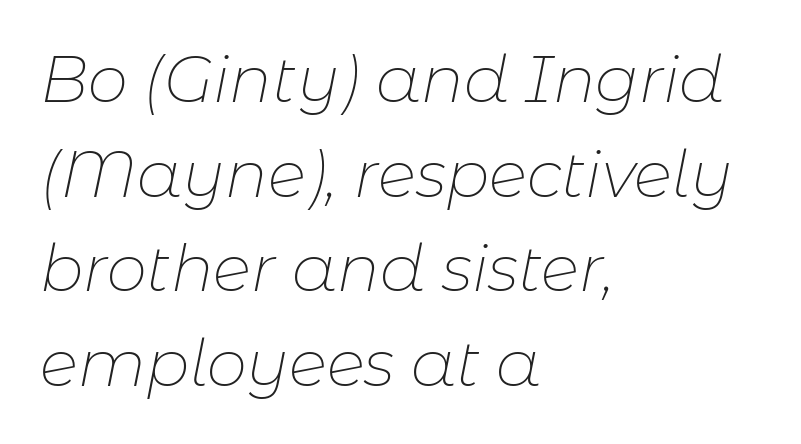
The image shows 64 px thin type, italic (leaning right); set left-aligned, normal line spacing (1.48x), normal letter spacing, not underlined; low stroke contrast and a medium x-height.
